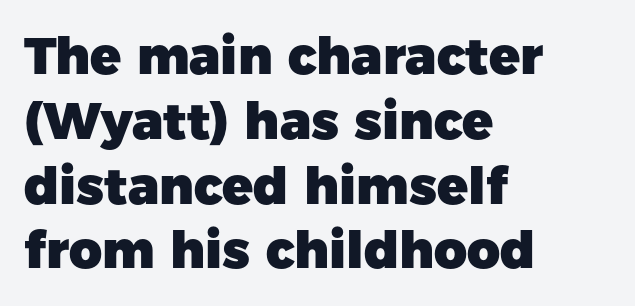
Q: Is the text bold? A: Yes.
Q: Is the text italic (slanted)? A: No, it is upright.
Q: Is the typeface a serif or a sans-serif typeface? A: Sans-serif.
Q: Is the text underlined? A: No.
Q: How is the paragraph aligned? A: Left-aligned.
Q: Is the spacing between letters normal or unusually wide? A: Normal.
Q: Is the spacing between lines tight, normal or loose? A: Normal.
Q: Width (condensed, normal, or wide)? A: Normal.
Q: Stroke contrast? A: Low.
Q: x-height? A: Medium.
Q: Monospaced? A: No.
